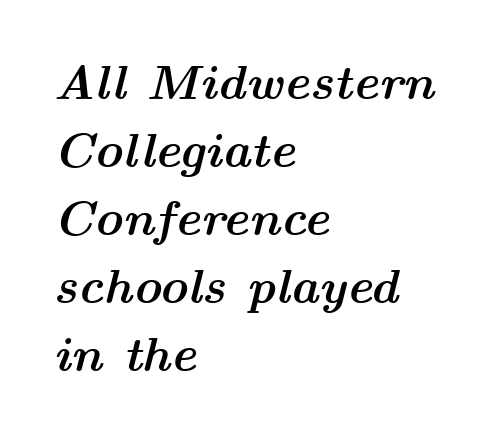
Quick note: interline space is typical. Strong, thick strokes mark this as bold type. Inter-character spacing is left at the font's built-in metrics. Descenders are the only things crossing below the line. Character widths vary here, with narrow letters taking less room than wide ones.
